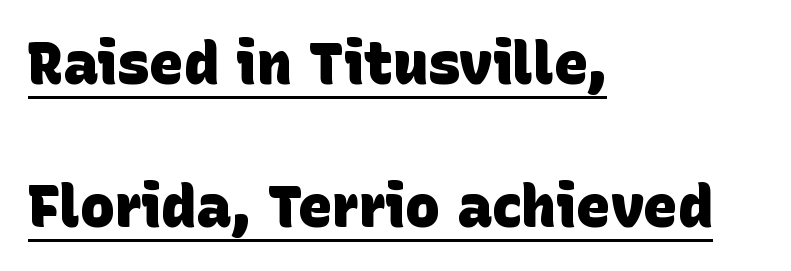
The image shows 58 px heavy sans-serif type; set left-aligned, loose line spacing (2.47x), normal letter spacing, underlined; low stroke contrast and a large x-height.
